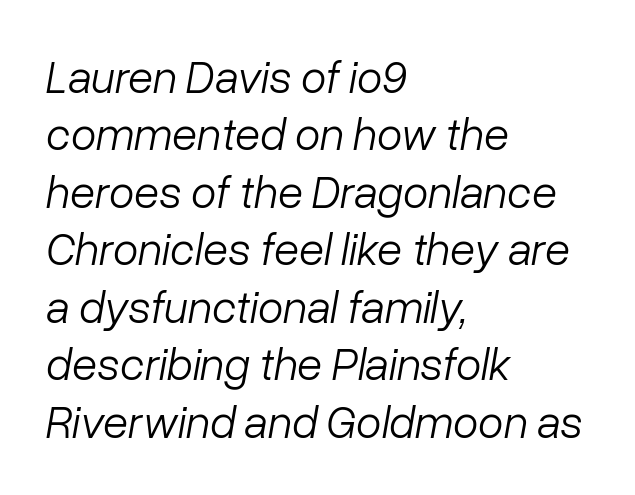
The image shows 46 px light type, italic (leaning right); set left-aligned, normal line spacing (1.25x), normal letter spacing, not underlined; low stroke contrast and a medium x-height.
